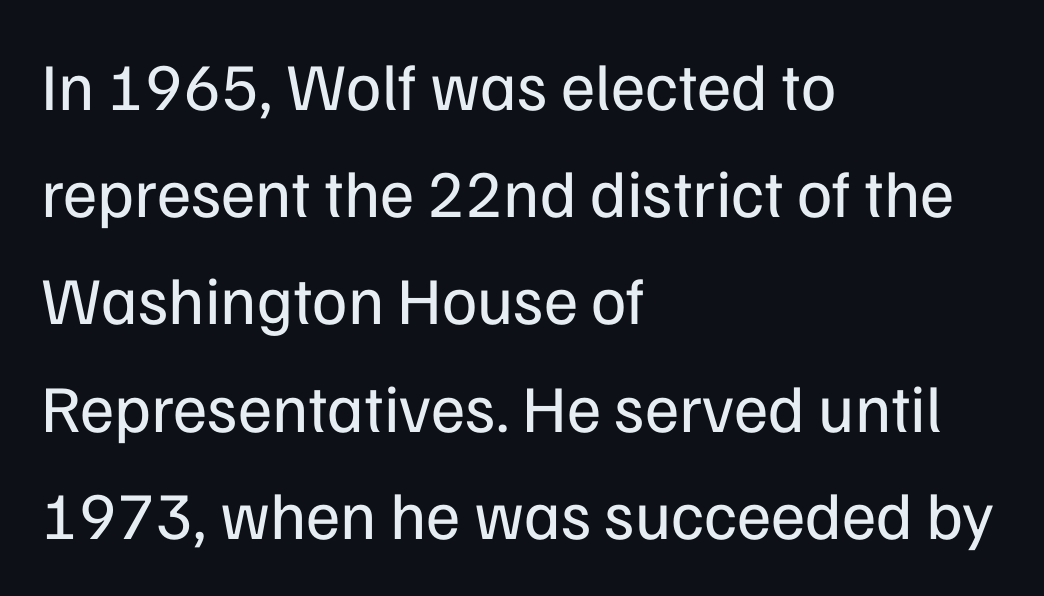
The image shows 67 px regular-weight sans-serif type, upright; set left-aligned, normal line spacing (1.6x), normal letter spacing, not underlined; low stroke contrast and a medium x-height.
